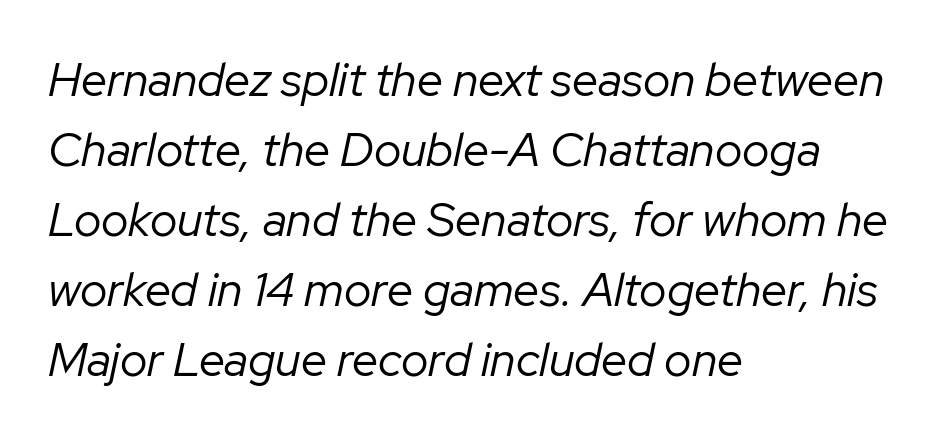
{"italic": "yes", "lean": "right", "slant_degrees": 12, "bold": "no", "weight": "regular", "width": "normal", "stroke_contrast": "low", "x_height": "medium", "monospaced": "no", "underline": "no", "align": "left", "line_spacing": "normal", "line_spacing_ratio": 1.49, "letter_spacing": "normal", "letter_spacing_em": 0.0, "glyph_px": 47}
